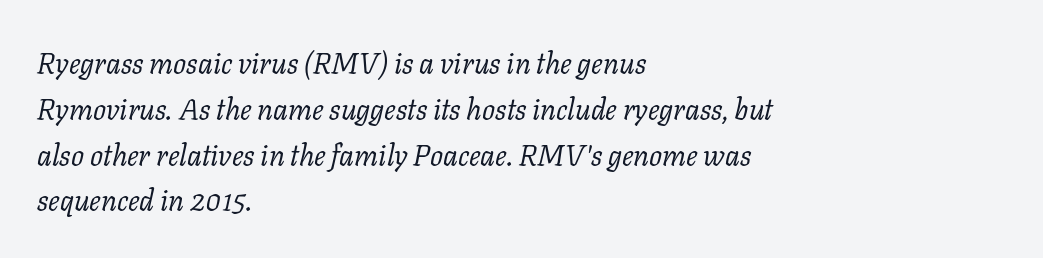
{"serif": "yes", "italic": "yes", "lean": "right", "slant_degrees": 11, "bold": "no", "weight": "regular", "width": "normal", "stroke_contrast": "low", "x_height": "medium", "monospaced": "no", "underline": "no", "align": "left", "line_spacing": "normal", "line_spacing_ratio": 1.58, "letter_spacing": "normal", "letter_spacing_em": 0.0, "glyph_px": 29}
